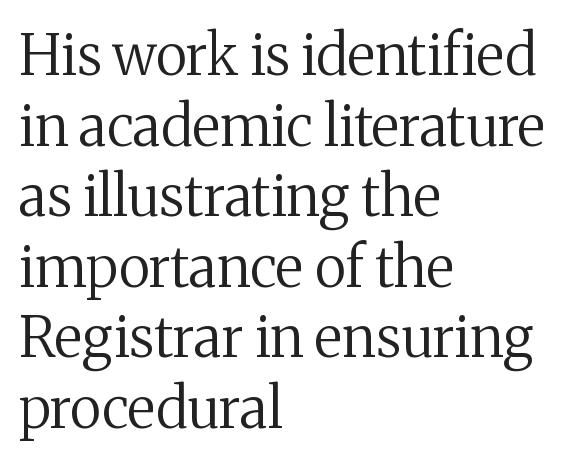
The image shows 56 px regular-weight serif type, upright; set left-aligned, normal line spacing (1.26x), normal letter spacing, not underlined; medium stroke contrast and a medium x-height.
